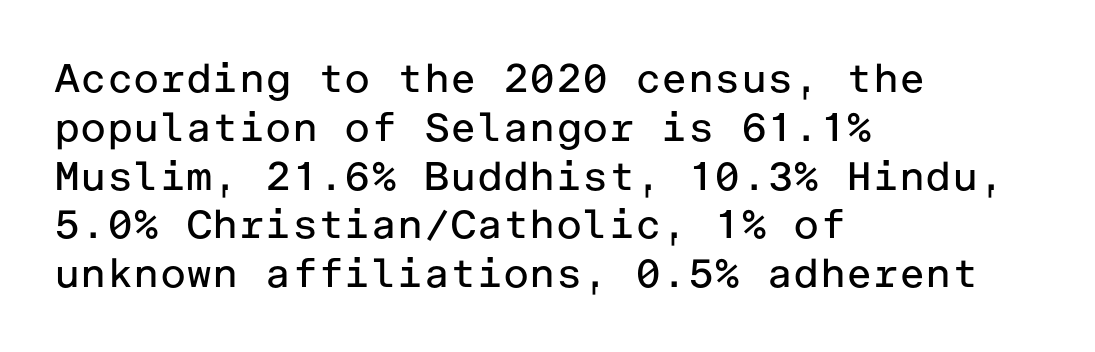
{"serif": "no", "italic": "no", "bold": "no", "weight": "regular", "width": "normal", "stroke_contrast": "low", "x_height": "medium", "underline": "no", "align": "left", "line_spacing_ratio": 1.22, "letter_spacing": "normal", "letter_spacing_em": 0.0, "glyph_px": 40}
